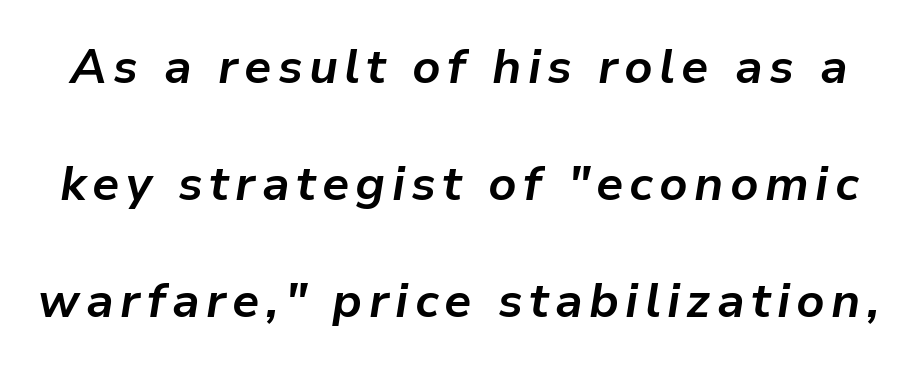
Q: Is the text bold? A: Yes.
Q: Is the text italic (slanted)? A: Yes, it leans right by about 9 degrees.
Q: Is the text underlined? A: No.
Q: Is the spacing between lines tight, normal or loose? A: Loose.
Q: Width (condensed, normal, or wide)? A: Normal.
Q: Stroke contrast? A: Low.
Q: x-height? A: Medium.
Q: Monospaced? A: No.
